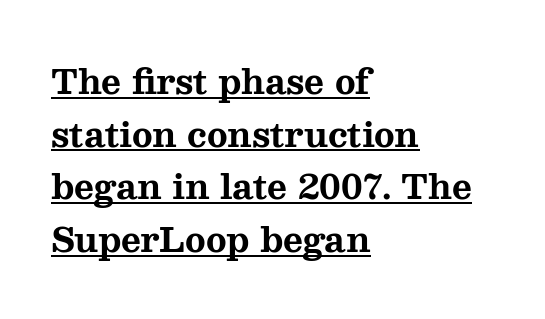
The image shows 34 px bold, wide serif type, upright; set left-aligned, normal line spacing (1.55x), normal letter spacing, underlined; medium stroke contrast and a medium x-height.
